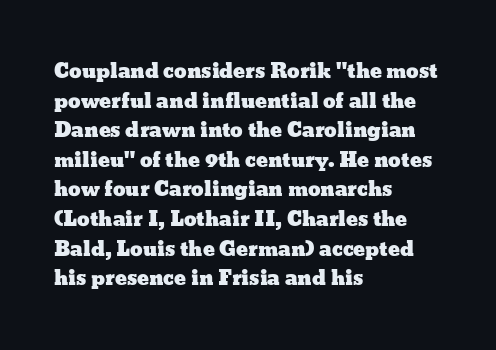
{"italic": "no", "underline": "no", "align": "left", "line_spacing": "normal", "line_spacing_ratio": 1.48, "letter_spacing": "normal", "letter_spacing_em": 0.0, "glyph_px": 20}
